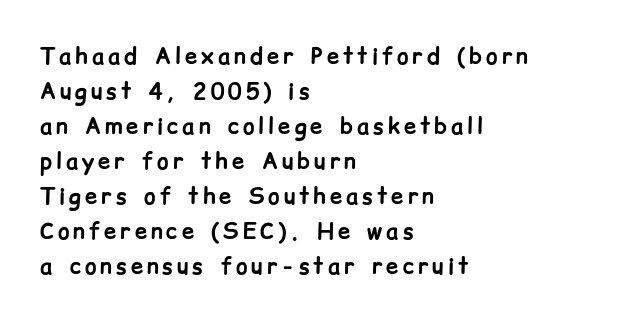
The image shows 22 px bold type, upright; set left-aligned, normal line spacing (1.59x), not underlined.
